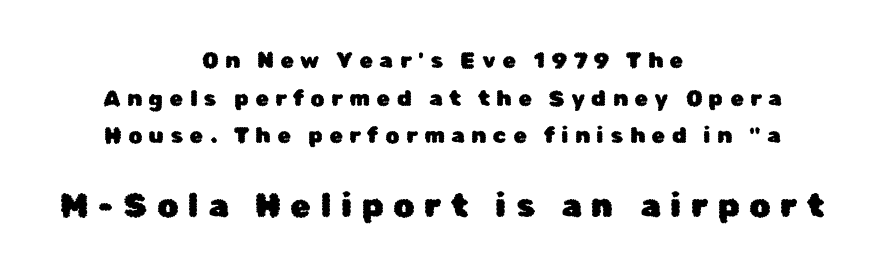
This sample has the flowing, uneven cadence of proportional lettering. Does the copy run flush right? No — it is centered line by line. You can tell from the bare stems that sans-serif type was used. The zone under the glyphs is completely vacant. If you squint, the bottom block still reads clearly — it's the larger of the two.
